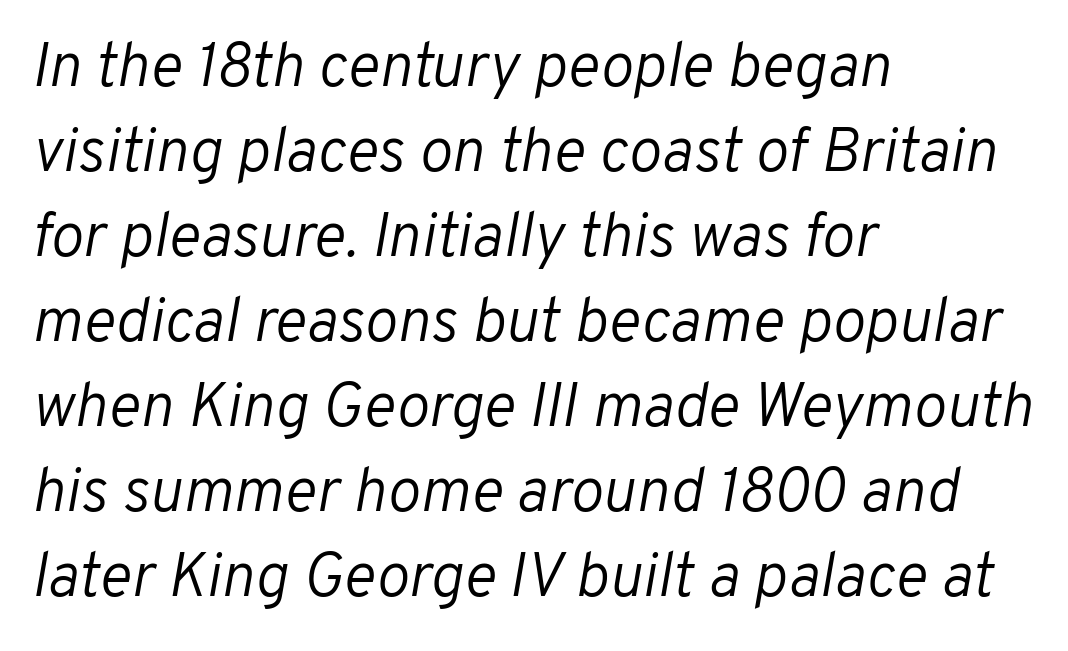
{"italic": "yes", "lean": "right", "slant_degrees": 10, "bold": "no", "weight": "light", "width": "normal", "stroke_contrast": "low", "x_height": "medium", "monospaced": "no", "underline": "no", "align": "left", "line_spacing": "normal", "line_spacing_ratio": 1.37, "letter_spacing": "normal", "letter_spacing_em": 0.0, "glyph_px": 62}
